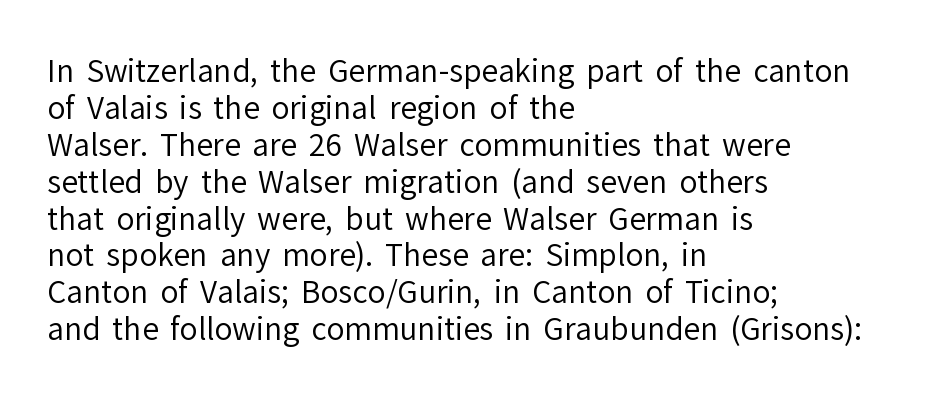
Q: Is the text bold? A: No.
Q: Is the text italic (slanted)? A: No, it is upright.
Q: Is the typeface a serif or a sans-serif typeface? A: Sans-serif.
Q: Is the text underlined? A: No.
Q: How is the paragraph aligned? A: Left-aligned.
Q: Is the spacing between letters normal or unusually wide? A: Normal.
Q: Width (condensed, normal, or wide)? A: Normal.
Q: Stroke contrast? A: Low.
Q: x-height? A: Medium.
Q: Monospaced? A: No.
